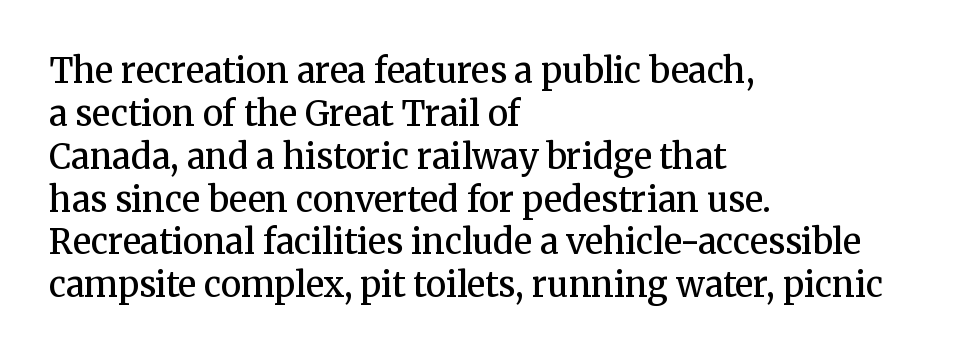
Q: Is the text bold? A: Semi-bold.
Q: Is the text italic (slanted)? A: No, it is upright.
Q: Is the typeface a serif or a sans-serif typeface? A: Serif.
Q: Is the text underlined? A: No.
Q: How is the paragraph aligned? A: Left-aligned.
Q: Is the spacing between letters normal or unusually wide? A: Normal.
Q: Is the spacing between lines tight, normal or loose? A: Normal.
Q: Width (condensed, normal, or wide)? A: Normal.
Q: Stroke contrast? A: Medium.
Q: x-height? A: Medium.
Q: Monospaced? A: No.
